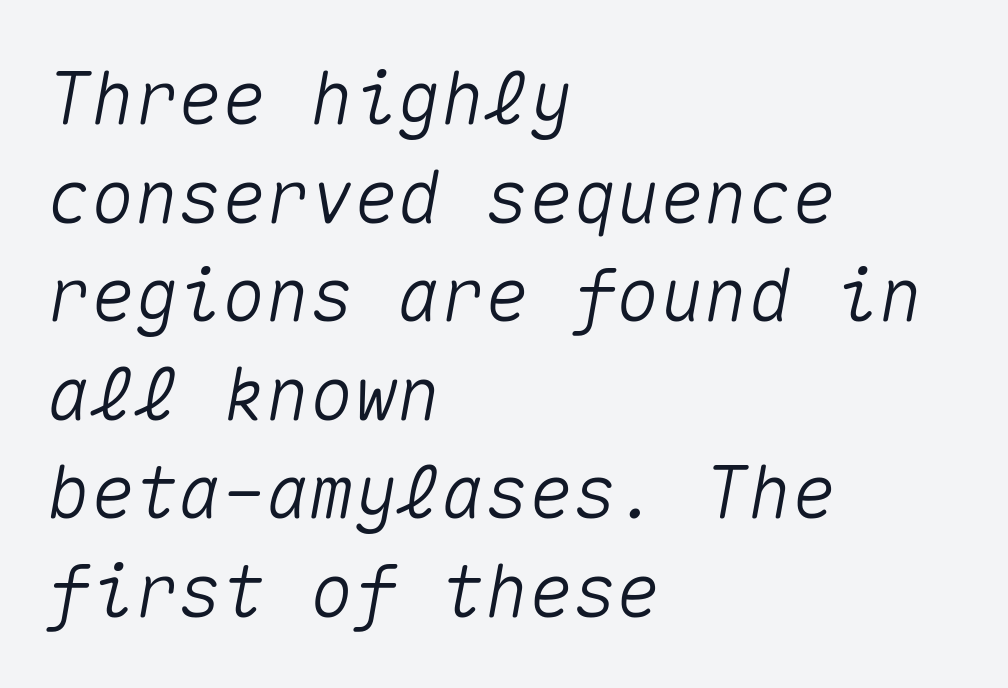
{"italic": "yes", "lean": "right", "slant_degrees": 10, "width": "normal", "stroke_contrast": "medium", "x_height": "medium", "monospaced": "yes", "underline": "no", "align": "left", "line_spacing": "normal", "line_spacing_ratio": 1.35, "letter_spacing": "normal", "letter_spacing_em": 0.0, "glyph_px": 73}
